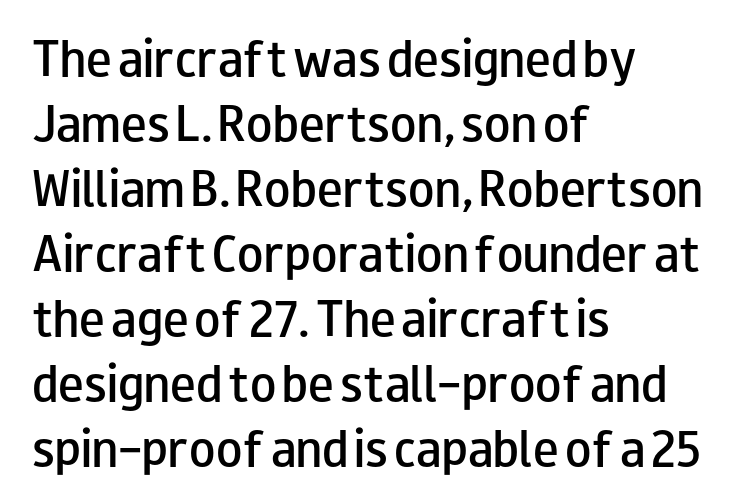
Q: Is the text bold? A: Semi-bold.
Q: Is the text italic (slanted)? A: No, it is upright.
Q: Is the typeface a serif or a sans-serif typeface? A: Sans-serif.
Q: Is the text underlined? A: No.
Q: How is the paragraph aligned? A: Left-aligned.
Q: Is the spacing between letters normal or unusually wide? A: Normal.
Q: Is the spacing between lines tight, normal or loose? A: Normal.
Q: Width (condensed, normal, or wide)? A: Wide.
Q: Stroke contrast? A: Low.
Q: x-height? A: Small.
Q: Monospaced? A: No.
